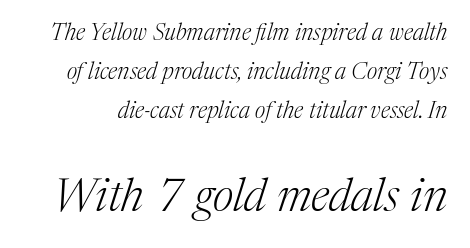
Q: Is the text bold? A: No.
Q: Is the text italic (slanted)? A: Yes, it leans right by about 17 degrees.
Q: Is the typeface a serif or a sans-serif typeface? A: Serif.
Q: Is the text underlined? A: No.
Q: Is the spacing between letters normal or unusually wide? A: Normal.
Q: Is the spacing between lines tight, normal or loose? A: Normal.
Q: Which block of text is set in a larger size, the first (top) or the second (bottom)? A: The second (bottom) one.
Q: Width (condensed, normal, or wide)? A: Normal.
Q: Stroke contrast? A: Medium.
Q: x-height? A: Medium.
Q: Monospaced? A: No.
